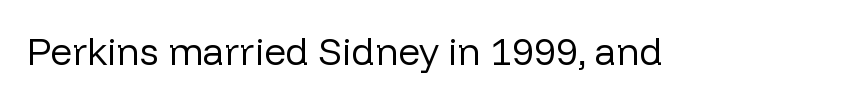
Q: Is the text bold? A: No.
Q: Is the text italic (slanted)? A: No, it is upright.
Q: Is the typeface a serif or a sans-serif typeface? A: Sans-serif.
Q: Is the text underlined? A: No.
Q: Is the spacing between letters normal or unusually wide? A: Normal.
Q: Width (condensed, normal, or wide)? A: Normal.
Q: Stroke contrast? A: Low.
Q: x-height? A: Medium.
Q: Monospaced? A: No.
